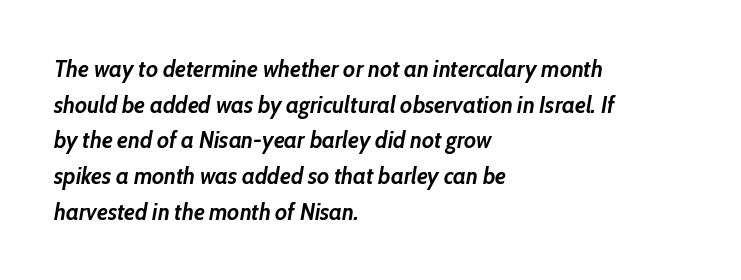
Q: Is the text bold? A: Yes.
Q: Is the text italic (slanted)? A: Yes, it leans right by about 10 degrees.
Q: Is the text underlined? A: No.
Q: How is the paragraph aligned? A: Left-aligned.
Q: Is the spacing between letters normal or unusually wide? A: Normal.
Q: Is the spacing between lines tight, normal or loose? A: Normal.
